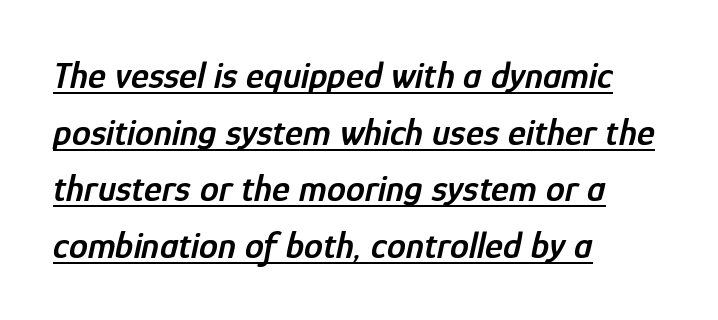
Would a proofreader flag this as italicized? Yes. The line texture is even and compact thanks to regular tracking. The rag falls on the right side of this text block. The space between consecutive lines is moderate.
